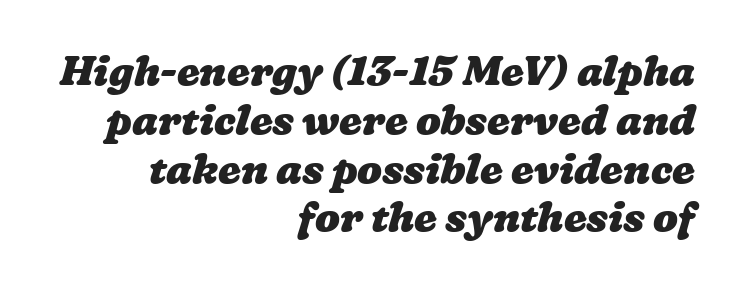
The image shows 41 px heavy, wide type; set right-aligned, line spacing 1.19x, normal letter spacing, not underlined; low stroke contrast and a medium x-height.
